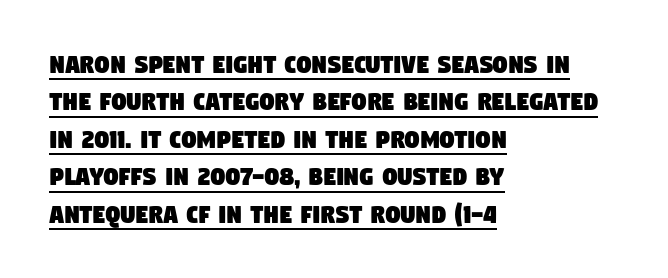
The designer left line spacing at the default. Stroke terminals: plain, sans-serif. Is the block centered? No — it sits flush against the left margin. Honestly, the underline is the first thing you notice here. Character widths vary here, with narrow letters taking less room than wide ones. Words appear dense and cohesive because spacing is normal.
